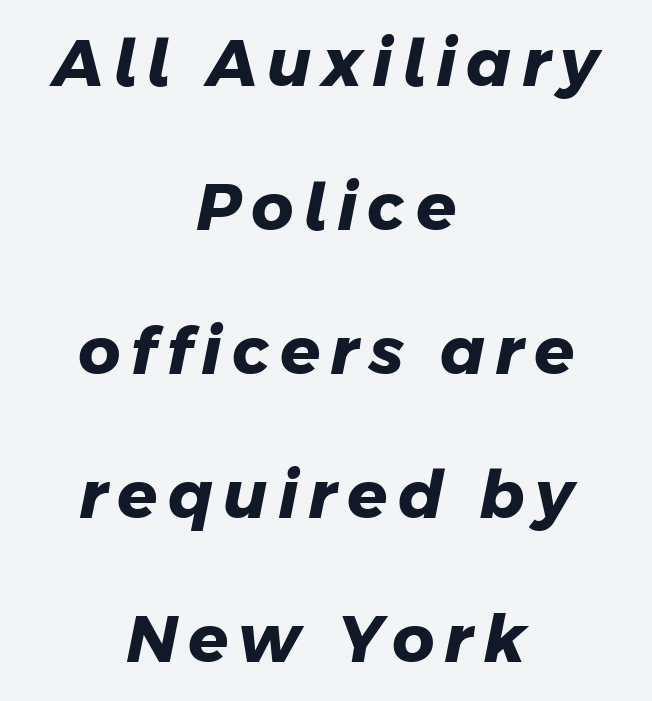
The image shows 66 px heavy sans-serif type; set centered, loose line spacing (2.18x), not underlined; low stroke contrast and a medium x-height.
